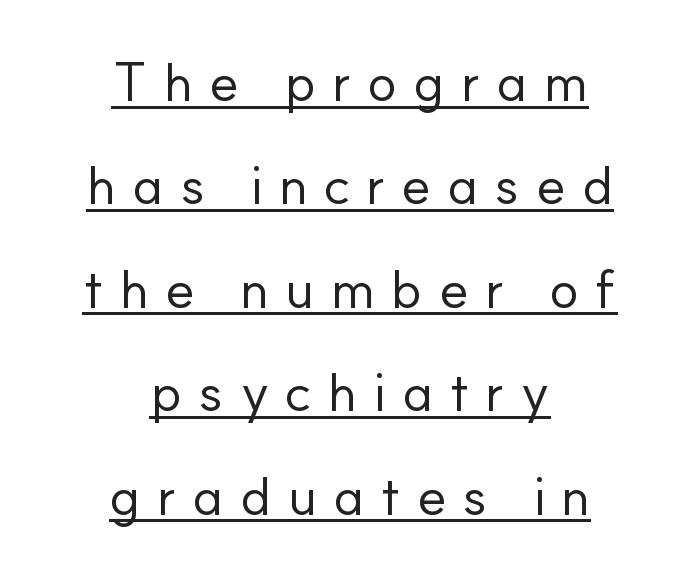
{"serif": "no", "italic": "no", "bold": "no", "weight": "regular", "width": "normal", "stroke_contrast": "low", "x_height": "small", "monospaced": "no", "underline": "yes", "align": "center", "line_spacing_ratio": 1.88, "letter_spacing": "wide", "letter_spacing_em": 0.29, "glyph_px": 55}
